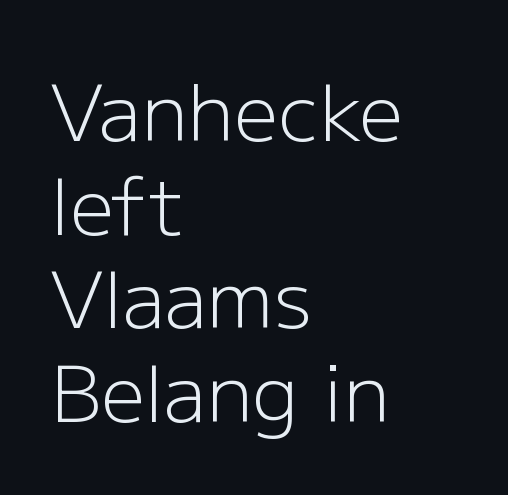
The image shows 78 px light sans-serif type, upright; set left-aligned, line spacing 1.2x, normal letter spacing, not underlined; low stroke contrast and a medium x-height.
